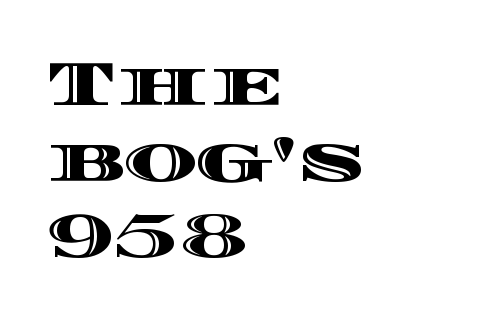
These lines keep a tight, regular rhythm from letter to letter. Think of a printed novel: that variable character pitch is what you see here. The lines are quadded left. The passage shown is not underscored anywhere. Characters remain perfectly vertical along every line.
